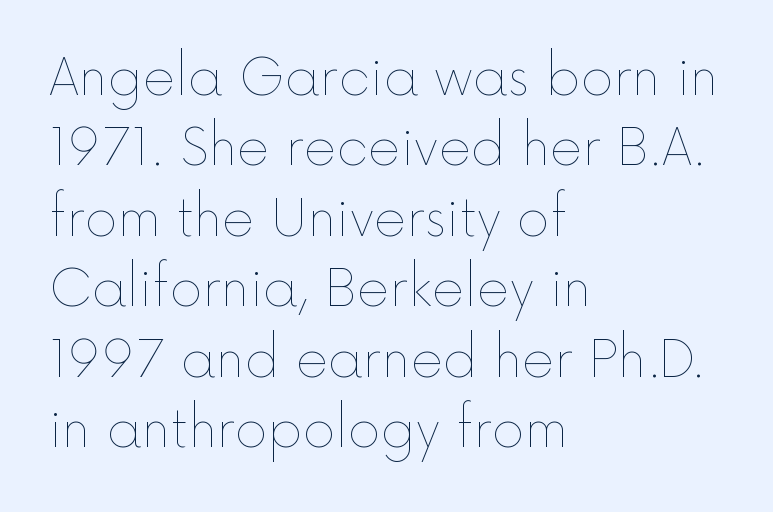
{"italic": "no", "bold": "no", "weight": "thin", "width": "normal", "x_height": "medium", "monospaced": "no", "underline": "no", "align": "left", "line_spacing": "normal", "line_spacing_ratio": 1.41, "letter_spacing": "normal", "letter_spacing_em": 0.0, "glyph_px": 50}
